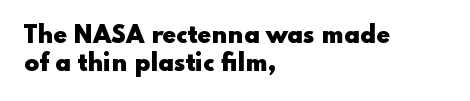
Q: Is the text bold? A: Yes.
Q: Is the text italic (slanted)? A: No, it is upright.
Q: Is the text underlined? A: No.
Q: How is the paragraph aligned? A: Left-aligned.
Q: Is the spacing between letters normal or unusually wide? A: Normal.
Q: Is the spacing between lines tight, normal or loose? A: Normal.
